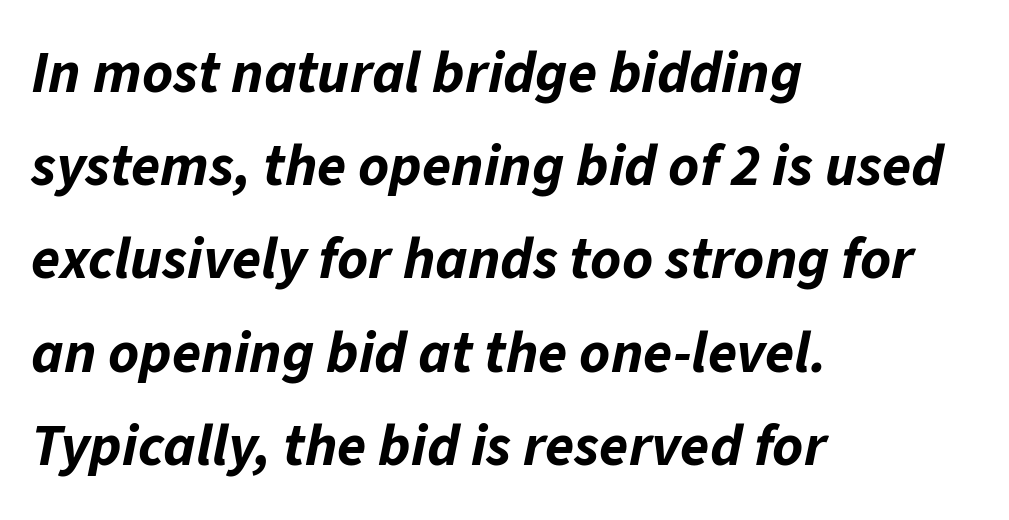
The image shows 59 px bold type, italic (leaning right); set left-aligned, normal line spacing (1.58x), normal letter spacing, not underlined; low stroke contrast and a medium x-height.
